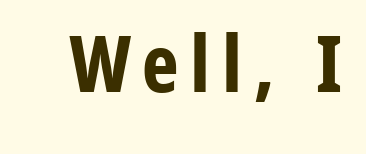
{"serif": "no", "italic": "no", "bold": "yes", "weight": "bold", "width": "condensed", "stroke_contrast": "low", "x_height": "medium", "monospaced": "no", "underline": "no", "glyph_px": 78}
